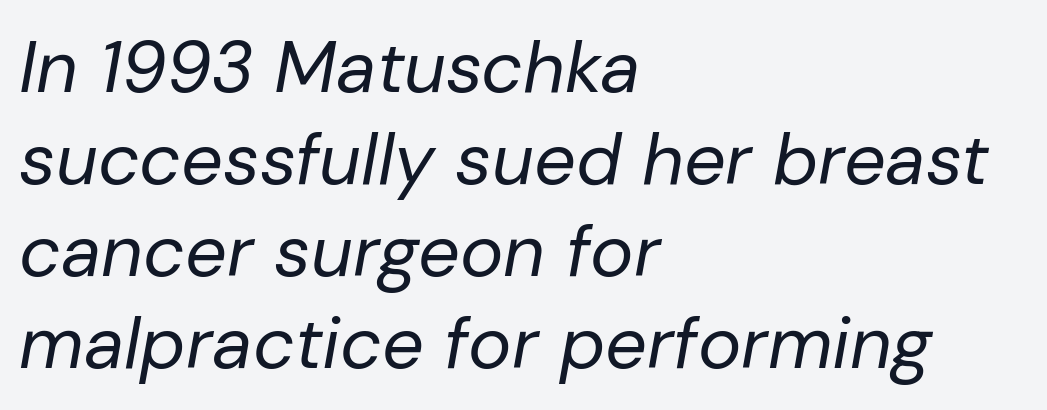
Yep, that's italic — everything's leaning. Just letters on the line, the space beneath them empty. The typeface has the unassuming heft of standard copy or less. Typeset ragged right — the left edge is the straight one. The rendering keeps characters at their native spacing. You could not count columns in this text — the font is proportionally spaced.
